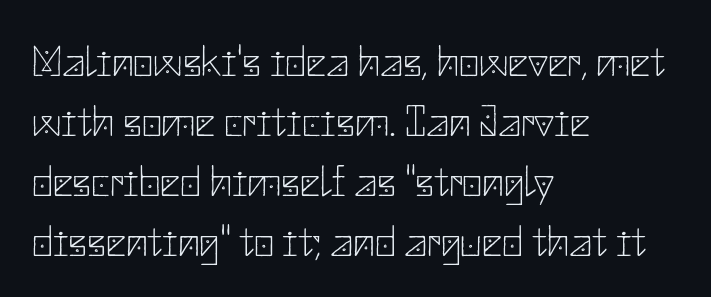
The image shows 44 px thin sans-serif type, upright; set left-aligned, normal line spacing (1.36x), normal letter spacing, not underlined; low stroke contrast and a small x-height.
